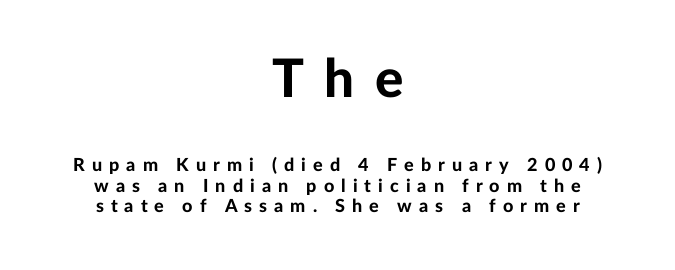
Q: Is the text bold? A: Yes.
Q: Is the text italic (slanted)? A: No, it is upright.
Q: Is the typeface a serif or a sans-serif typeface? A: Sans-serif.
Q: Is the text underlined? A: No.
Q: How is the paragraph aligned? A: Centered.
Q: Is the spacing between letters normal or unusually wide? A: Unusually wide.
Q: Is the spacing between lines tight, normal or loose? A: Tight.
Q: Which block of text is set in a larger size, the first (top) or the second (bottom)? A: The first (top) one.
Q: Width (condensed, normal, or wide)? A: Normal.
Q: Stroke contrast? A: Low.
Q: x-height? A: Medium.
Q: Monospaced? A: No.
